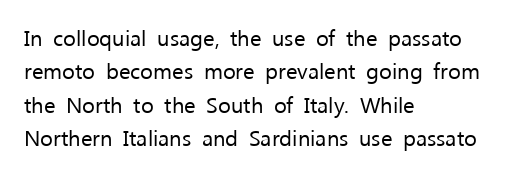
Q: Is the text bold? A: No.
Q: Is the text italic (slanted)? A: No, it is upright.
Q: Is the text underlined? A: No.
Q: How is the paragraph aligned? A: Left-aligned.
Q: Is the spacing between letters normal or unusually wide? A: Normal.
Q: Is the spacing between lines tight, normal or loose? A: Normal.
